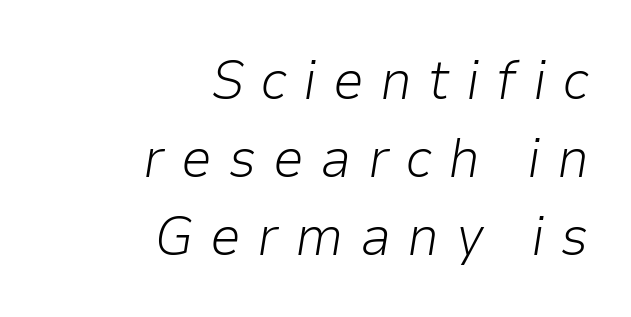
A light-to-regular cut is what we see here. The vertical gap from one line to the next is medium. These lines stack with their right ends in a neat column. The zone under the glyphs is completely vacant. The specimen reads as italic at a glance. There is plenty of visible air inserted between adjacent glyphs.
